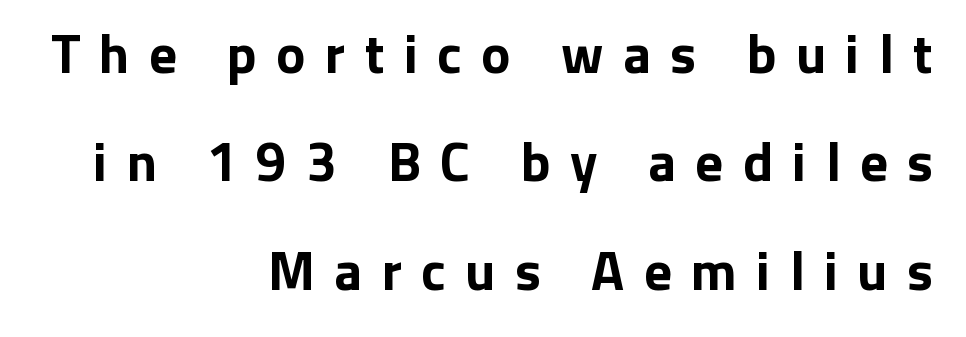
The space beneath each line is pristine and unruled. Here the designer chose a conventional face with non-uniform glyph widths. The typography opts for an upright posture over an oblique one. Reading down the column, the eye jumps a long way to each next line.
